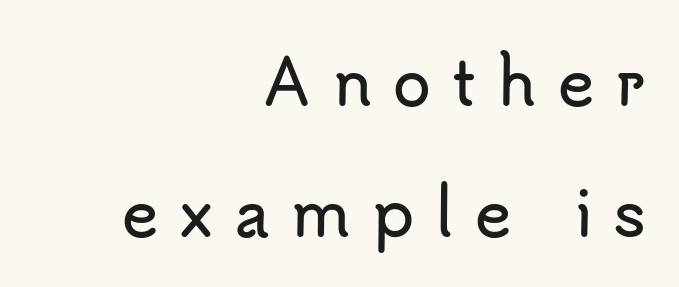
Q: Is the text italic (slanted)? A: No, it is upright.
Q: Is the typeface a serif or a sans-serif typeface? A: Sans-serif.
Q: Is the text underlined? A: No.
Q: How is the paragraph aligned? A: Right-aligned.
Q: Is the spacing between letters normal or unusually wide? A: Unusually wide.
Q: Is the spacing between lines tight, normal or loose? A: Loose.
Q: Width (condensed, normal, or wide)? A: Normal.
Q: Stroke contrast? A: Low.
Q: x-height? A: Small.
Q: Monospaced? A: No.
